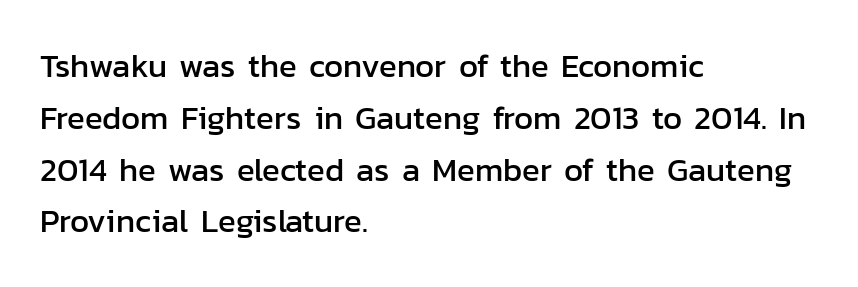
The foot of each line stays bare and open. The type sits square on the baseline with zero lean. The lines are quadded left. The rendering keeps characters at their native spacing. Regarding serifs, this sample does without them.
